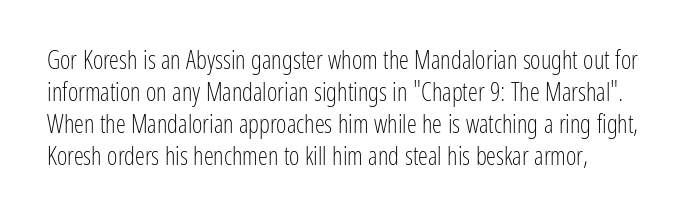
{"italic": "no", "bold": "no", "underline": "no", "line_spacing": "normal", "line_spacing_ratio": 1.28, "letter_spacing": "normal", "letter_spacing_em": 0.0, "glyph_px": 25}
